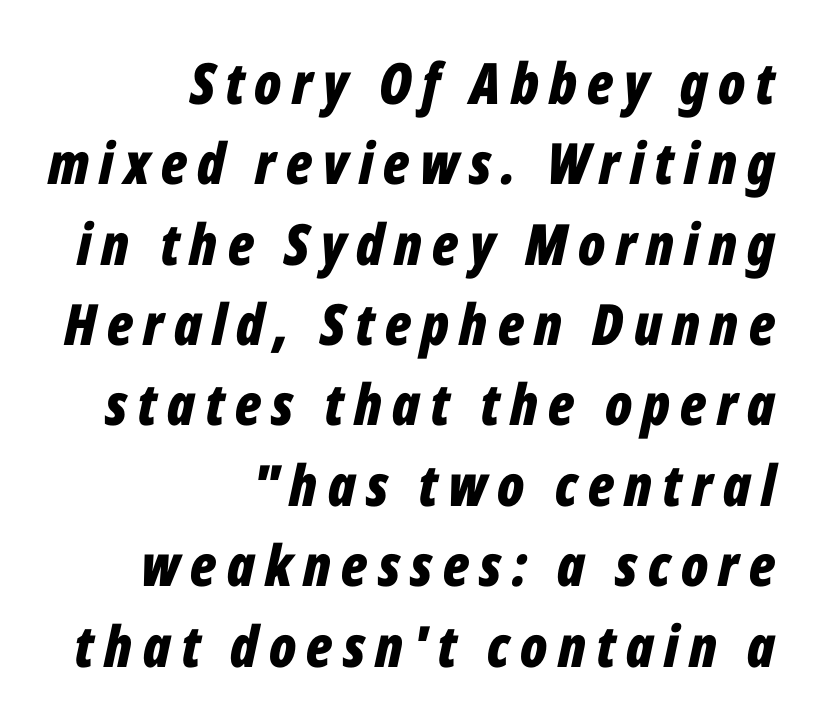
Slanted lettering throughout. The face used here has the dense, thick strokes of a bold. Successive baselines arrive at the customary interval. You could not count columns in this text — the font is proportionally spaced.
